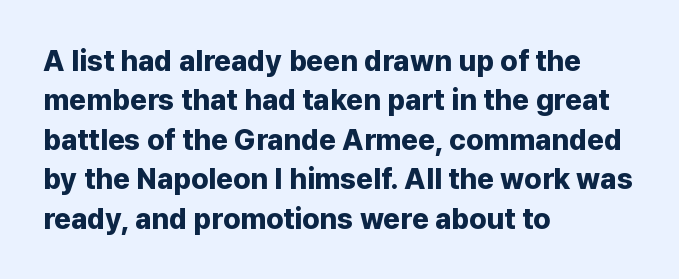
Ordinary non-slanted type is in use. A bare baseline throughout the passage. You could not count columns in this text — the font is proportionally spaced. The letters carry no serifs — their stems end cleanly without finishing strokes. Heavy, bold letterforms. Leading: standard.
